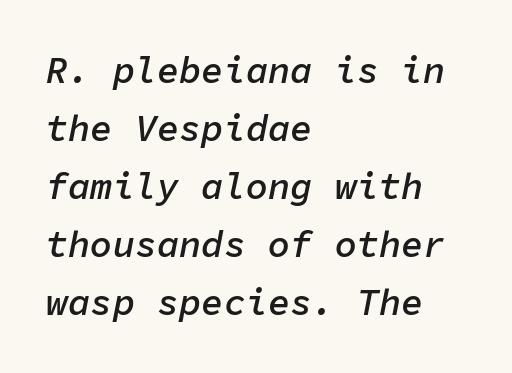
Q: Is the text bold? A: Semi-bold.
Q: Is the text italic (slanted)? A: Yes, it leans right by about 11 degrees.
Q: Is the text underlined? A: No.
Q: How is the paragraph aligned? A: Left-aligned.
Q: Is the spacing between letters normal or unusually wide? A: Normal.
Q: Is the spacing between lines tight, normal or loose? A: Normal.
Q: Width (condensed, normal, or wide)? A: Normal.
Q: Stroke contrast? A: Low.
Q: x-height? A: Medium.
Q: Monospaced? A: Yes.
